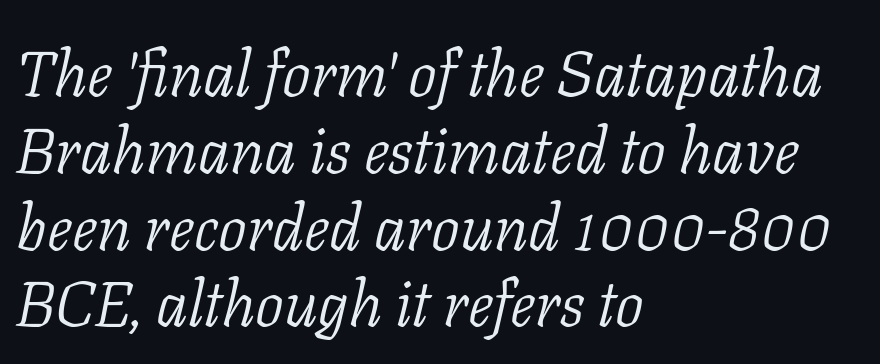
The rendering applies a slant to the glyphs. A typesetter would call this proportional, since set widths differ per character. Quick note: underline off. Ink coverage per letter is moderate at most.
